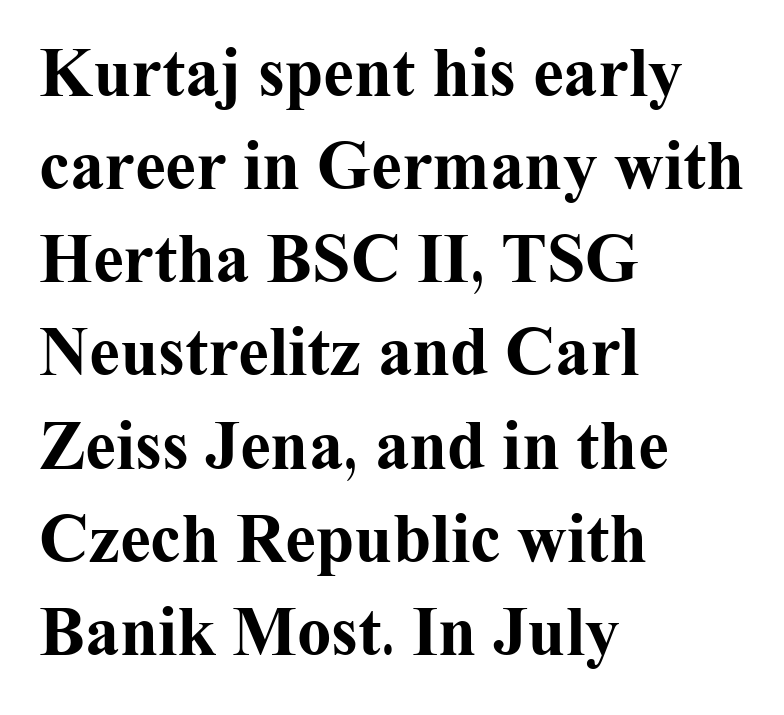
The image shows 69 px bold serif type, upright; set left-aligned, normal line spacing (1.35x), normal letter spacing, not underlined; medium stroke contrast and a medium x-height.
